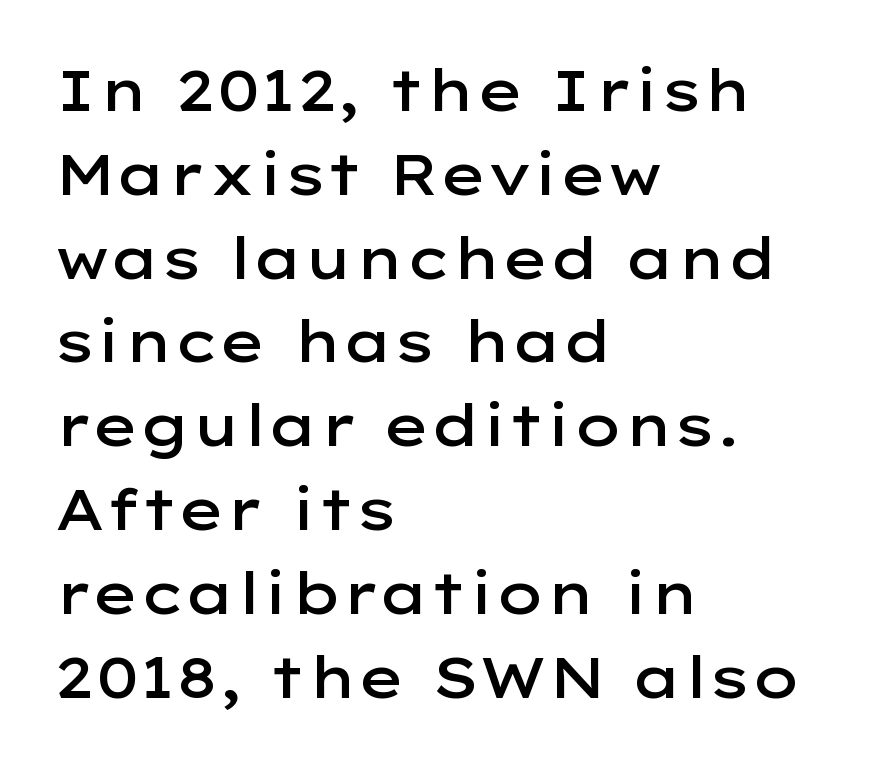
A semibold gives these letters moderate extra thickness, short of bold. This sample uses an upright cut, with every glyph sitting square on the baseline. The lines in this sample share a left origin and differ only in where they stop. Think of a printed novel: that variable character pitch is what you see here.
